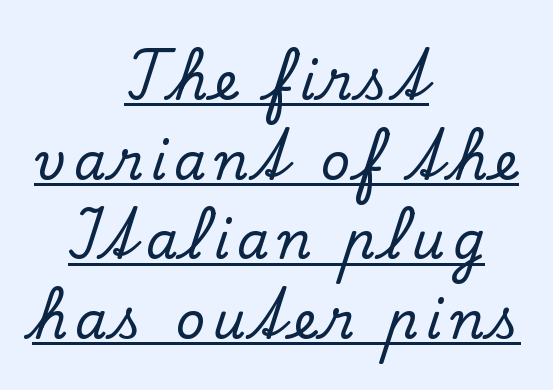
Q: Is the text italic (slanted)? A: Yes.
Q: Is the typeface a serif or a sans-serif typeface? A: Serif.
Q: Is the text underlined? A: Yes.
Q: How is the paragraph aligned? A: Centered.
Q: Is the spacing between lines tight, normal or loose? A: Normal.
Q: Width (condensed, normal, or wide)? A: Normal.
Q: Stroke contrast? A: Low.
Q: x-height? A: Small.
Q: Monospaced? A: No.
